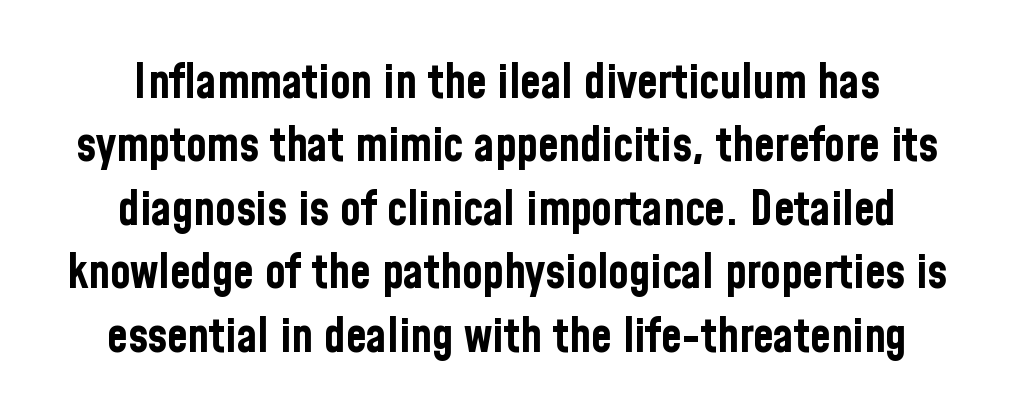
Q: Is the text bold? A: Yes.
Q: Is the text italic (slanted)? A: No, it is upright.
Q: Is the typeface a serif or a sans-serif typeface? A: Sans-serif.
Q: Is the text underlined? A: No.
Q: Is the spacing between letters normal or unusually wide? A: Normal.
Q: Is the spacing between lines tight, normal or loose? A: Normal.
Q: Width (condensed, normal, or wide)? A: Condensed.
Q: Stroke contrast? A: Low.
Q: x-height? A: Medium.
Q: Monospaced? A: No.
